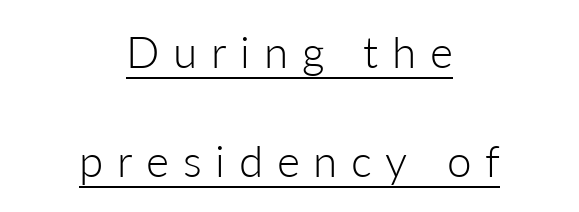
Short and long lines alike share a common midpoint. This is not heavy type; no bold has been used. Emphasis is given by a line drawn under the lettering. A typesetter would mark this as roman, not italic. Line spacing here is loose.
